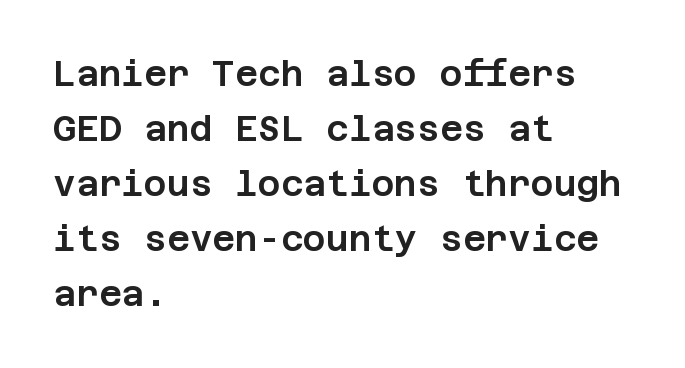
The image shows 35 px sans-serif type, upright; set left-aligned, normal line spacing (1.57x), normal letter spacing, not underlined; low stroke contrast and a large x-height.
